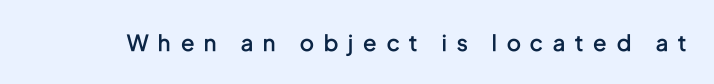
Q: Is the text bold? A: Semi-bold.
Q: Is the text italic (slanted)? A: No, it is upright.
Q: Is the text underlined? A: No.
Q: Is the spacing between letters normal or unusually wide? A: Unusually wide.
